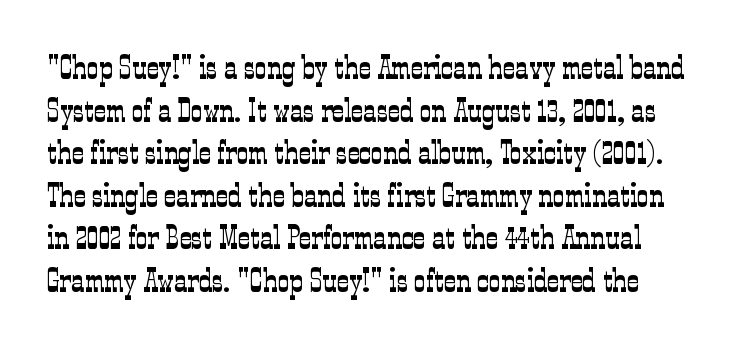
The glyphs in this specimen are seriffed. The designer left line spacing at the default. Caption: standard tracking, unaltered. The strokes are not fattened; the text isn't bold. Here the designer chose a conventional face with non-uniform glyph widths. Every character sits straight up, as roman type does.
